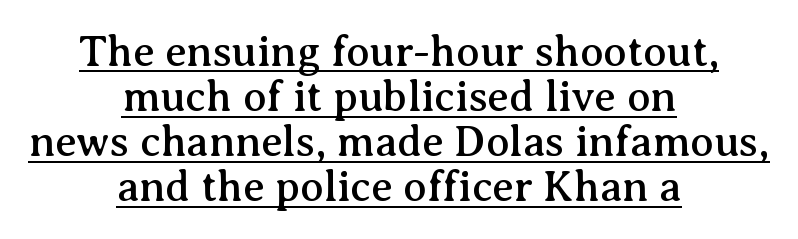
The image shows 43 px serif type, upright; set centered, tight line spacing (1.05x), normal letter spacing, underlined; medium stroke contrast and a medium x-height.
